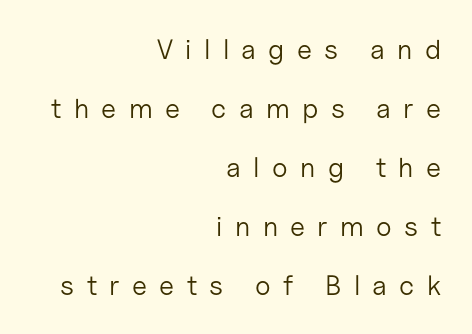
Q: Is the text bold? A: No.
Q: Is the text italic (slanted)? A: No, it is upright.
Q: Is the typeface a serif or a sans-serif typeface? A: Sans-serif.
Q: Is the text underlined? A: No.
Q: How is the paragraph aligned? A: Right-aligned.
Q: Is the spacing between letters normal or unusually wide? A: Unusually wide.
Q: Is the spacing between lines tight, normal or loose? A: Loose.
Q: Width (condensed, normal, or wide)? A: Normal.
Q: Stroke contrast? A: Low.
Q: x-height? A: Medium.
Q: Monospaced? A: No.
